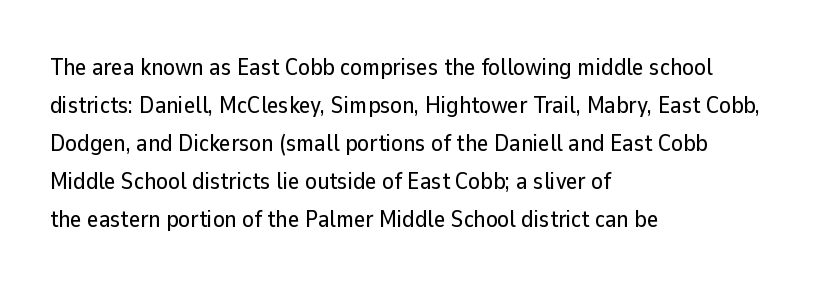
The image shows 24 px text type, upright; set left-aligned, normal line spacing (1.58x), normal letter spacing, not underlined.
